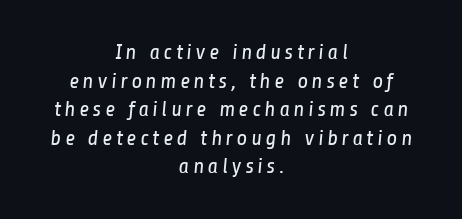
The font sits on the lighter half of the weight spectrum, regular included. No word sits above an underline. Line starts and ends both wander, symmetrically. The lines sit at an ordinary, default distance from one another.
